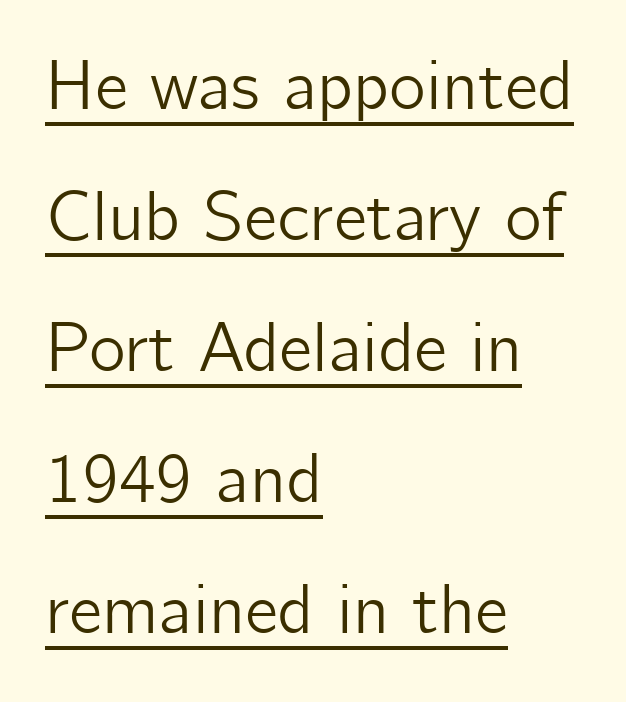
Q: Is the text italic (slanted)? A: No, it is upright.
Q: Is the typeface a serif or a sans-serif typeface? A: Sans-serif.
Q: Is the text underlined? A: Yes.
Q: How is the paragraph aligned? A: Left-aligned.
Q: Is the spacing between letters normal or unusually wide? A: Normal.
Q: Width (condensed, normal, or wide)? A: Normal.
Q: Stroke contrast? A: Low.
Q: x-height? A: Medium.
Q: Monospaced? A: No.
